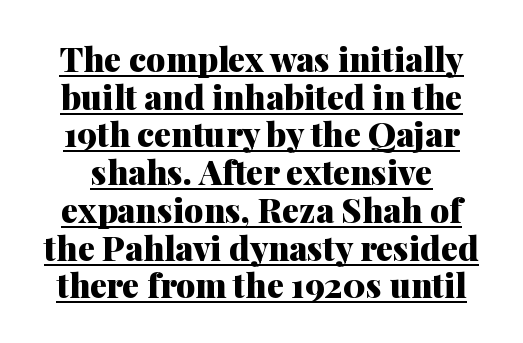
{"serif": "yes", "italic": "no", "bold": "yes", "weight": "heavy", "width": "normal", "stroke_contrast": "medium", "x_height": "medium", "monospaced": "no", "underline": "yes", "line_spacing": "tight", "line_spacing_ratio": 1.11, "letter_spacing": "normal", "letter_spacing_em": 0.0, "glyph_px": 34}
